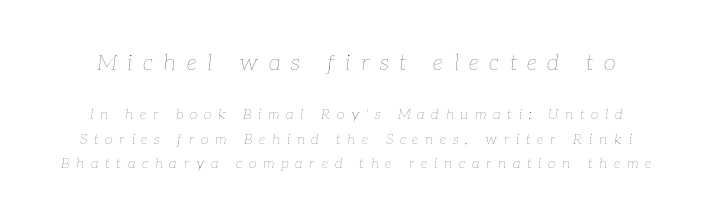
Caption: expanded tracking, letters set apart. The text carries the slant typical of an italic or oblique font. Counters stay open thanks to moderate or lighter strokes. Compare the two chunks: the upper has the greater cap height.
